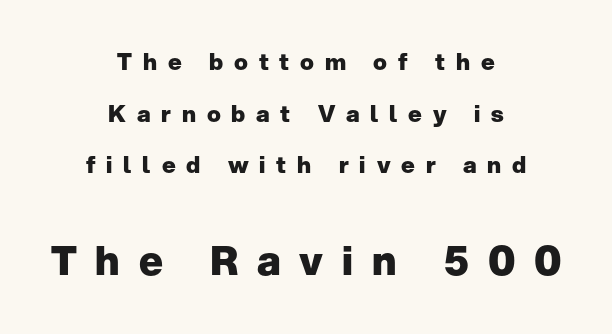
Q: Is the text bold? A: Yes.
Q: Is the text italic (slanted)? A: No, it is upright.
Q: Is the typeface a serif or a sans-serif typeface? A: Sans-serif.
Q: Is the text underlined? A: No.
Q: How is the paragraph aligned? A: Centered.
Q: Is the spacing between letters normal or unusually wide? A: Unusually wide.
Q: Is the spacing between lines tight, normal or loose? A: Loose.
Q: Which block of text is set in a larger size, the first (top) or the second (bottom)? A: The second (bottom) one.
Q: Width (condensed, normal, or wide)? A: Normal.
Q: Stroke contrast? A: Low.
Q: x-height? A: Medium.
Q: Monospaced? A: No.
